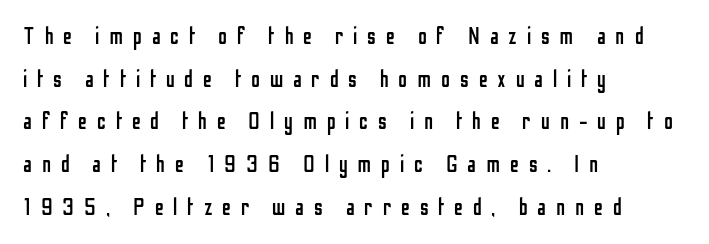
Weight: not bold — regular or lighter. The paragraph shown leans on its left margin. Has an underline been added? It has not. You could only call the tracking loose — the letters float apart. Posture: vertical.
